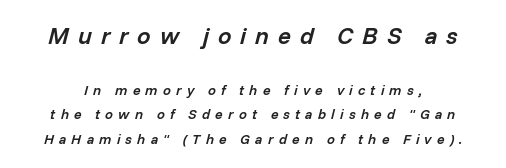
Q: Is the text bold? A: Semi-bold.
Q: Is the text italic (slanted)? A: Yes, it leans right by about 14 degrees.
Q: Is the text underlined? A: No.
Q: Is the spacing between letters normal or unusually wide? A: Unusually wide.
Q: Which block of text is set in a larger size, the first (top) or the second (bottom)? A: The first (top) one.
